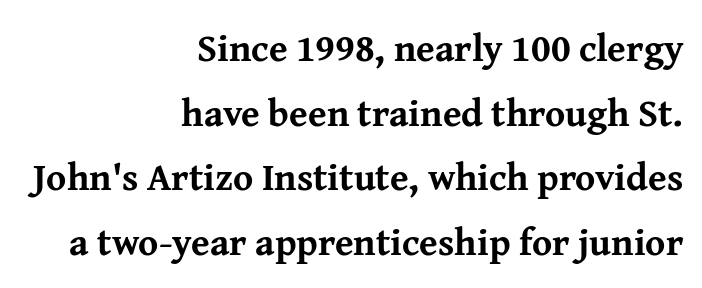
The image shows 38 px bold serif type, upright; set right-aligned, normal line spacing (1.7x), normal letter spacing, not underlined; medium stroke contrast and a medium x-height.
